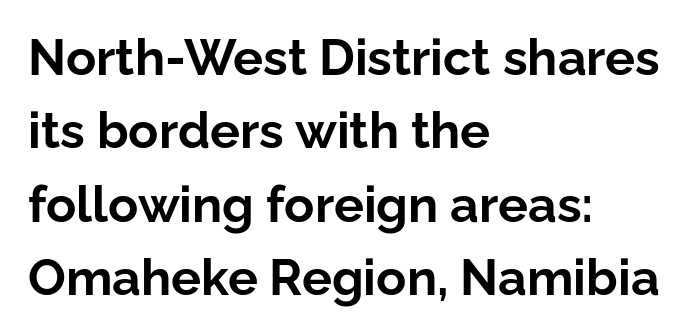
Emphasis by weight is at full strength: bold. In terms of posture, this sample is upright. Descenders are the only things crossing below the line. The glyphs in this specimen are sans serif. The setting favours the left margin, as ordinary paragraphs usually do.
